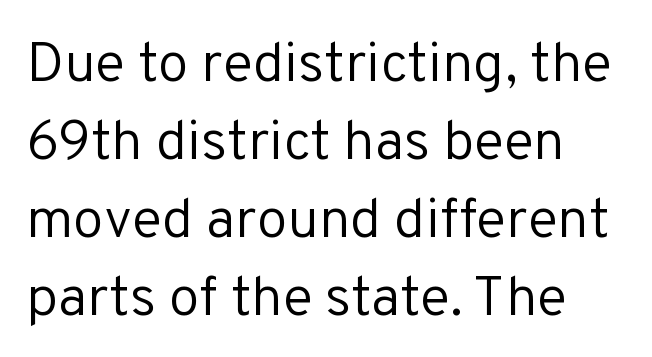
The image shows 56 px regular-weight sans-serif type, upright; set left-aligned, normal line spacing (1.39x), normal letter spacing, not underlined; low stroke contrast and a medium x-height.
